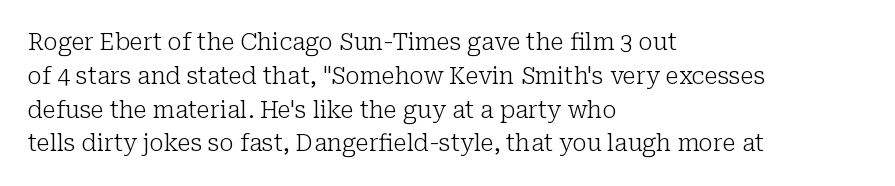
{"italic": "no", "bold": "no", "underline": "no", "align": "left", "line_spacing": "normal", "line_spacing_ratio": 1.47, "letter_spacing": "normal", "letter_spacing_em": 0.0, "glyph_px": 23}
